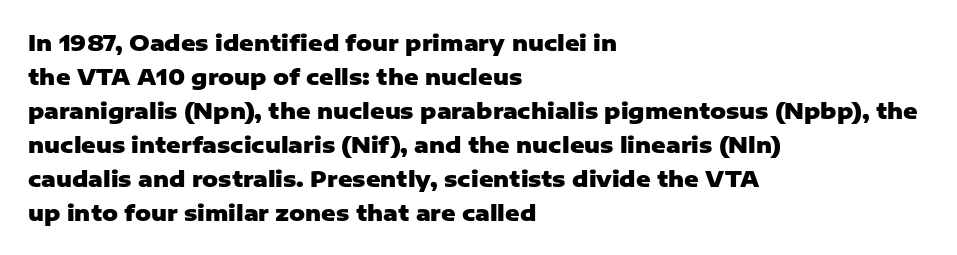
{"italic": "no", "bold": "yes", "underline": "no", "align": "left", "line_spacing": "normal", "line_spacing_ratio": 1.55, "letter_spacing": "normal", "letter_spacing_em": 0.0, "glyph_px": 22}
